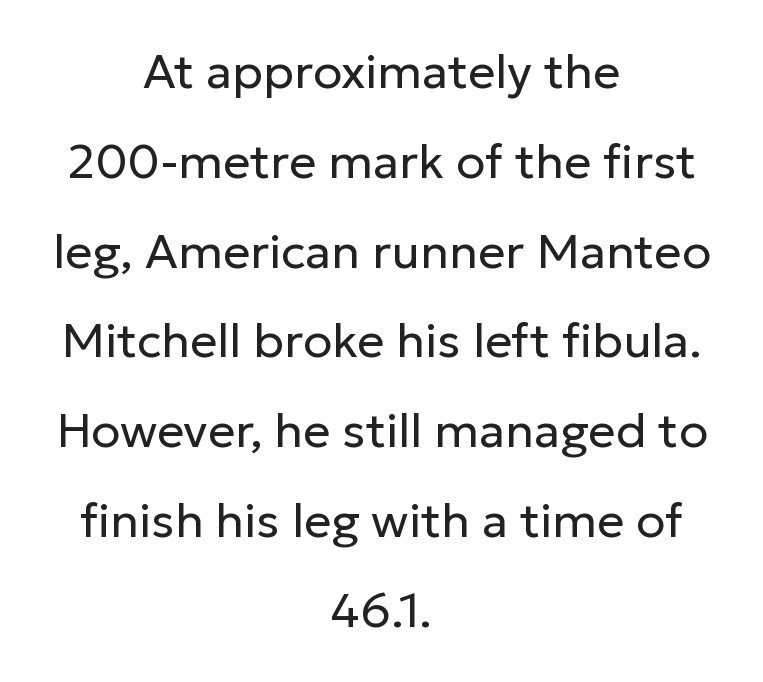
{"serif": "no", "italic": "no", "bold": "no", "weight": "regular", "width": "normal", "stroke_contrast": "low", "x_height": "medium", "monospaced": "no", "underline": "no", "align": "center", "line_spacing_ratio": 1.87, "letter_spacing": "normal", "letter_spacing_em": 0.0, "glyph_px": 48}
